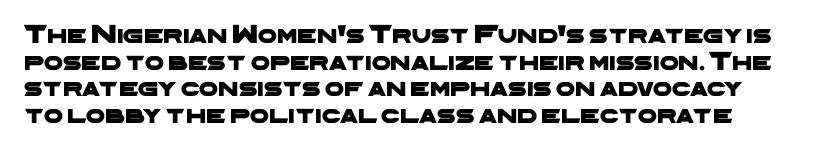
{"underline": "no", "line_spacing": "tight", "line_spacing_ratio": 0.99, "letter_spacing": "normal", "letter_spacing_em": 0.0, "glyph_px": 27}
